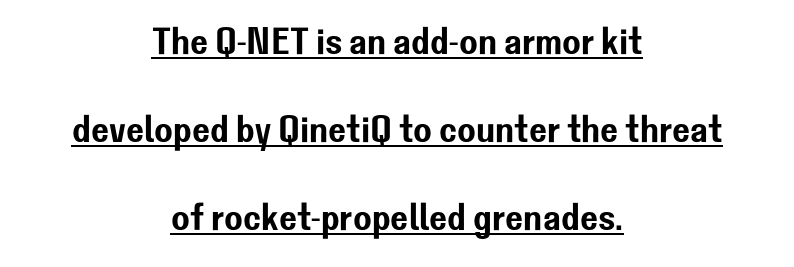
The passage is arranged like a title page — every line centered. Proportional: the letters do not fall into vertical columns. Quick note: not italic, upright. Check the space under the baseline: a stroke is drawn there. Does the leading feel generous? Absolutely, it's lavish. The rendering keeps characters at their native spacing.
